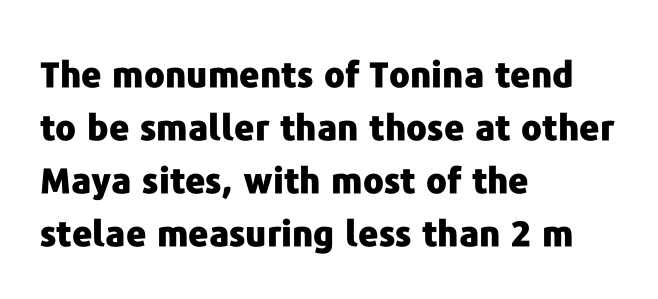
What's the leading like? Ordinary, nothing unusual. Posture: vertical. Only glyphs here, with clear space below each row. Is this a fixed-width face? No — the glyphs have proportional, varying widths. Compared with typical body copy, the letter spacing here is the same.
